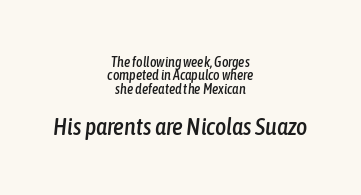
Q: Is the text italic (slanted)? A: Yes, it leans right by about 6 degrees.
Q: Is the text underlined? A: No.
Q: How is the paragraph aligned? A: Centered.
Q: Is the spacing between letters normal or unusually wide? A: Normal.
Q: Is the spacing between lines tight, normal or loose? A: Tight.
Q: Which block of text is set in a larger size, the first (top) or the second (bottom)? A: The second (bottom) one.
